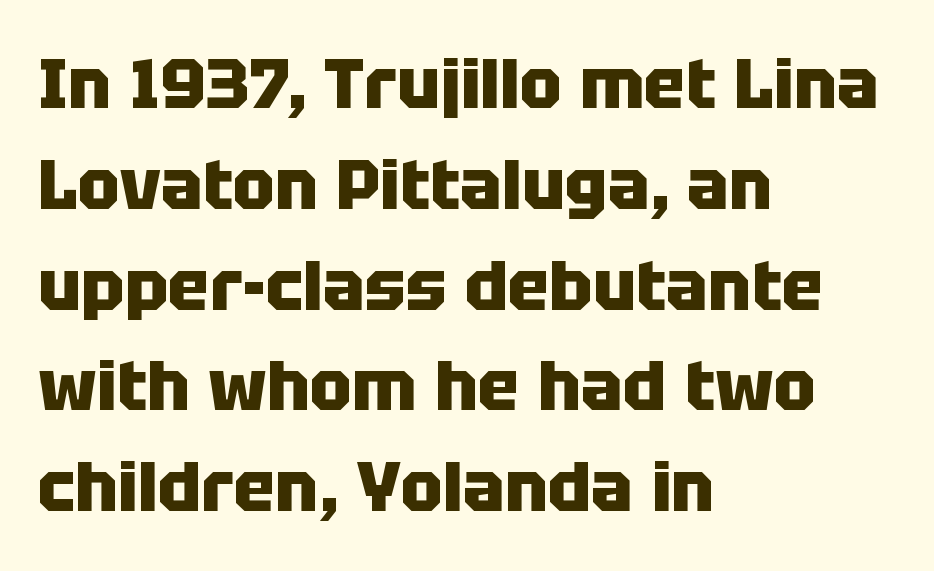
{"serif": "no", "italic": "no", "bold": "yes", "weight": "heavy", "width": "normal", "stroke_contrast": "low", "x_height": "large", "monospaced": "no", "underline": "no", "align": "left", "line_spacing": "normal", "line_spacing_ratio": 1.44, "letter_spacing": "normal", "letter_spacing_em": 0.0, "glyph_px": 70}
